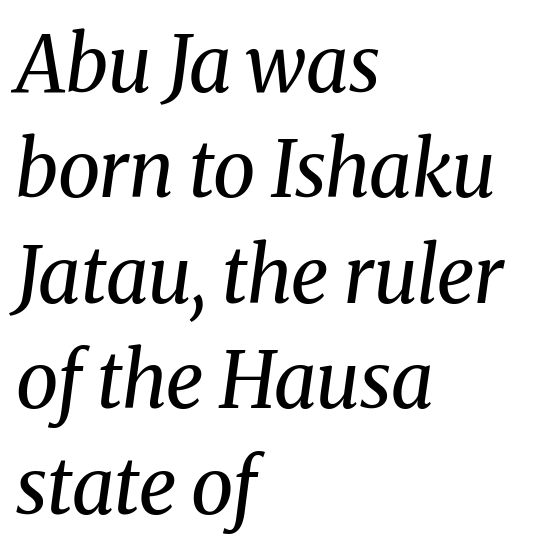
{"serif": "yes", "italic": "yes", "lean": "right", "slant_degrees": 8, "bold": "no", "weight": "regular", "width": "normal", "stroke_contrast": "medium", "x_height": "medium", "monospaced": "no", "underline": "no", "align": "left", "line_spacing": "normal", "line_spacing_ratio": 1.37, "letter_spacing": "normal", "letter_spacing_em": 0.0, "glyph_px": 77}
